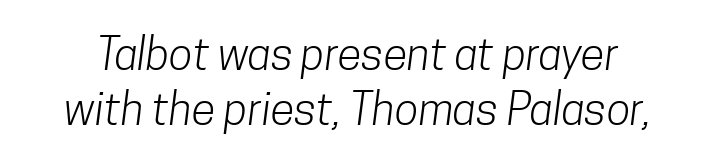
Q: Is the text bold? A: No.
Q: Is the typeface a serif or a sans-serif typeface? A: Sans-serif.
Q: Is the text underlined? A: No.
Q: Is the spacing between letters normal or unusually wide? A: Normal.
Q: Is the spacing between lines tight, normal or loose? A: Normal.
Q: Width (condensed, normal, or wide)? A: Condensed.
Q: Stroke contrast? A: Low.
Q: x-height? A: Medium.
Q: Monospaced? A: No.
